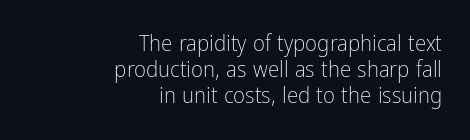
Vertical stems look standard width or narrower in stroke. The type is set solid horizontally, with unmodified tracking. Compared with typical paragraphs, the rows here are closer together. Designer's note — italics off, roman on. Underline: absent.
